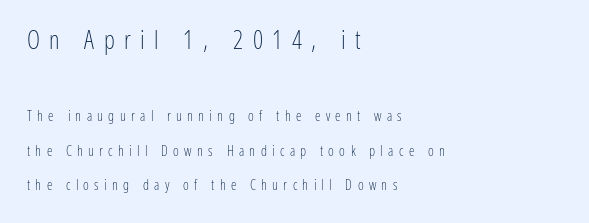
{"italic": "no", "bold": "no", "underline": "no", "align": "left", "line_spacing": "loose", "line_spacing_ratio": 2.45, "letter_spacing": "wide", "letter_spacing_em": 0.38, "larger_block": "first", "size_ratio": 1.79, "glyph_px": 25}
